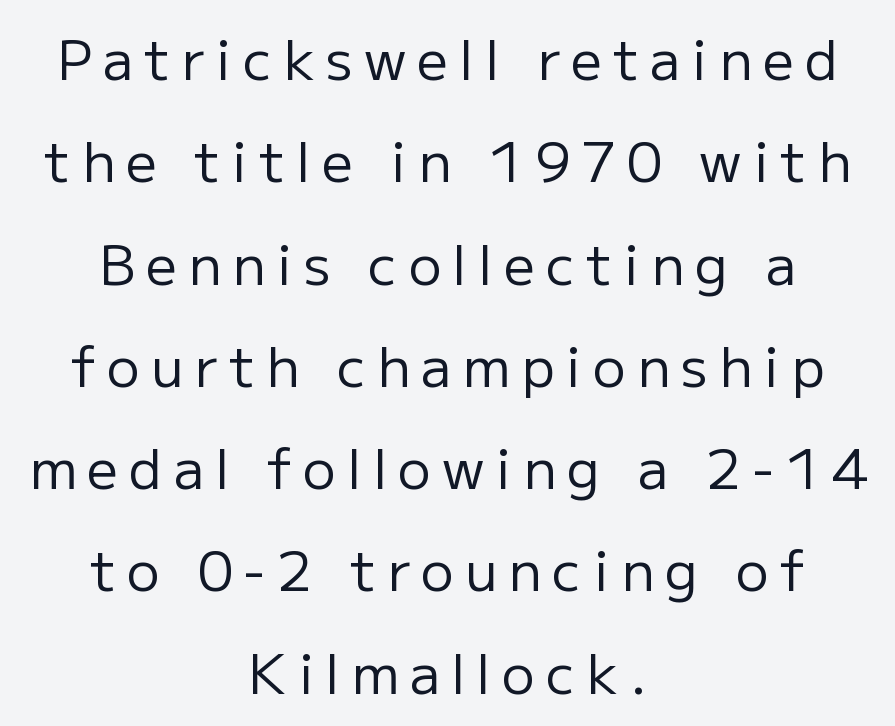
{"serif": "no", "italic": "no", "bold": "no", "weight": "regular", "width": "normal", "stroke_contrast": "low", "x_height": "medium", "monospaced": "no", "underline": "no", "align": "center", "line_spacing_ratio": 1.86, "letter_spacing": "wide", "letter_spacing_em": 0.2, "glyph_px": 55}
